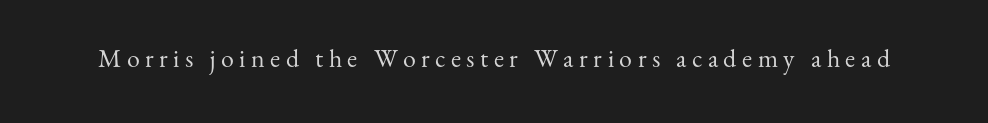
{"italic": "no", "bold": "no", "underline": "no", "letter_spacing": "wide", "letter_spacing_em": 0.21, "glyph_px": 26}
